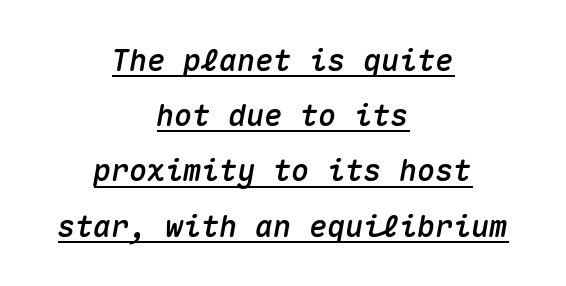
This sample has the even, mechanical cadence of fixed-width lettering. Casual observation: everything's sitting right in the middle. The tracking reads as untouched default to a designer's eye. Decoration check: the copy is underlined.
